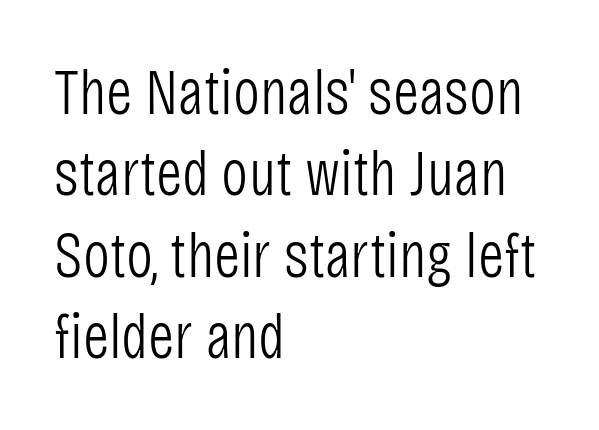
{"serif": "no", "italic": "no", "bold": "no", "weight": "light", "width": "condensed", "stroke_contrast": "low", "x_height": "large", "monospaced": "no", "underline": "no", "align": "left", "line_spacing": "normal", "line_spacing_ratio": 1.27, "letter_spacing": "normal", "letter_spacing_em": 0.0, "glyph_px": 64}
